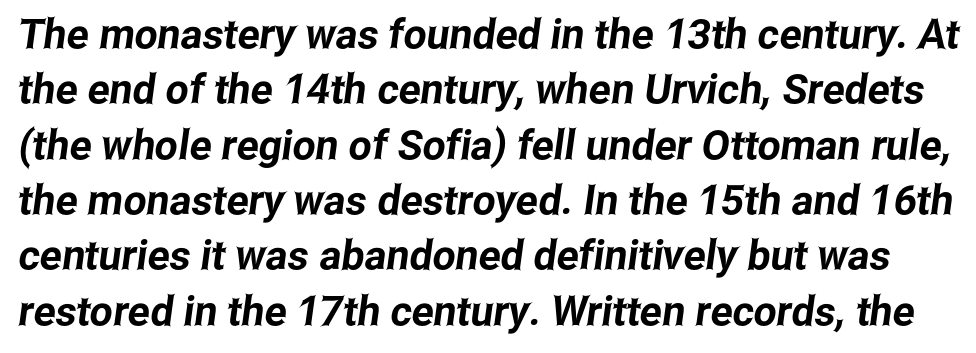
Q: Is the typeface a serif or a sans-serif typeface? A: Sans-serif.
Q: Is the text underlined? A: No.
Q: Is the spacing between letters normal or unusually wide? A: Normal.
Q: Is the spacing between lines tight, normal or loose? A: Normal.
Q: Width (condensed, normal, or wide)? A: Condensed.
Q: Stroke contrast? A: Low.
Q: x-height? A: Medium.
Q: Monospaced? A: No.
